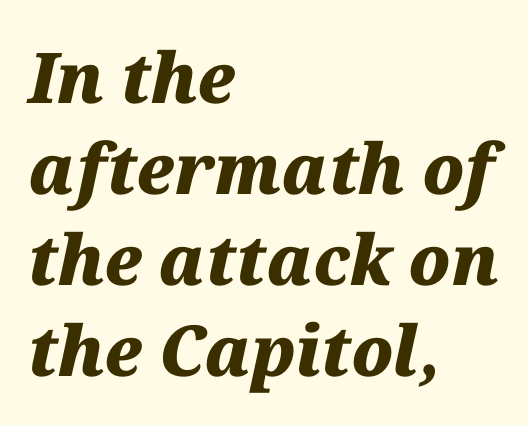
{"italic": "yes", "lean": "right", "slant_degrees": 12, "bold": "yes", "weight": "heavy", "width": "normal", "stroke_contrast": "medium", "x_height": "medium", "monospaced": "no", "underline": "no", "align": "left", "line_spacing": "normal", "line_spacing_ratio": 1.3, "letter_spacing": "normal", "letter_spacing_em": 0.0, "glyph_px": 70}
